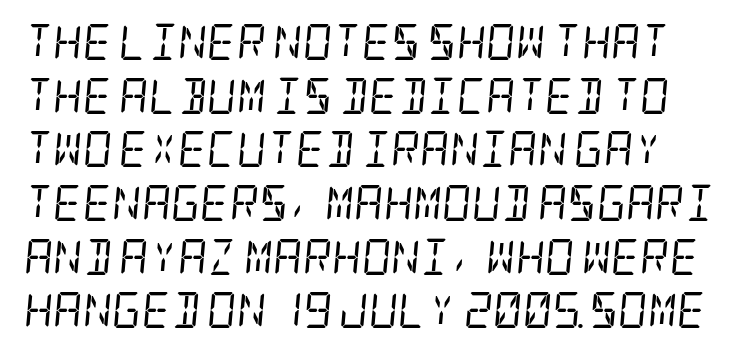
A typesetter would mark this as italic. Stroke terminals: seriffed. Does extra space separate the letters? No, they use regular spacing. Bold? No — there's no thickening of the strokes. The passage shown is not underscored anywhere. Each new line begins a customary step beneath the previous one.
